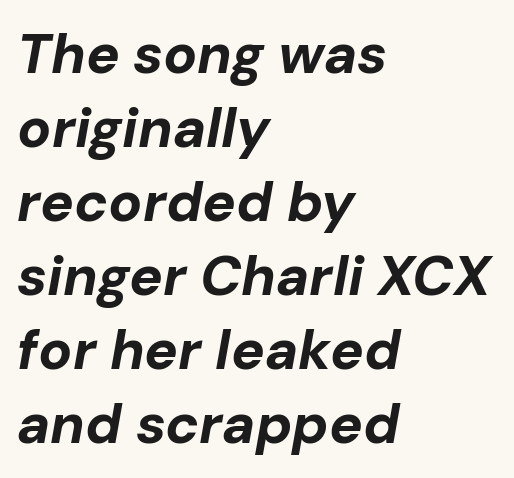
The image shows 56 px bold type, italic (leaning right); set left-aligned, normal line spacing (1.32x), normal letter spacing, not underlined; low stroke contrast and a medium x-height.
